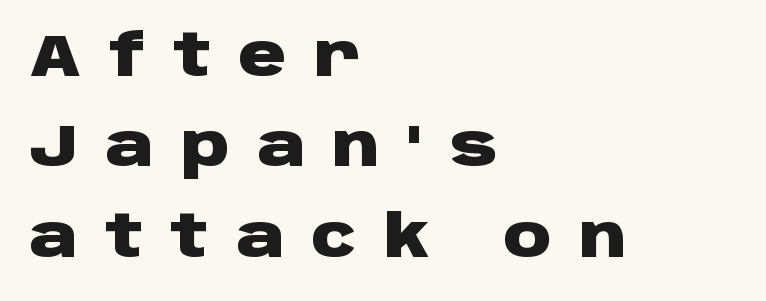
{"serif": "no", "italic": "no", "bold": "yes", "weight": "heavy", "width": "wide", "stroke_contrast": "low", "x_height": "large", "monospaced": "no", "underline": "no", "align": "left", "line_spacing": "normal", "line_spacing_ratio": 1.53, "letter_spacing": "wide", "letter_spacing_em": 0.47, "glyph_px": 59}
